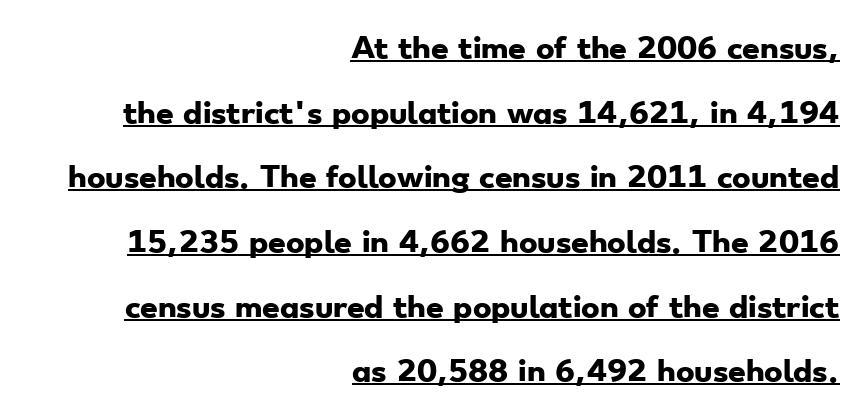
Q: Is the text bold? A: Yes.
Q: Is the typeface a serif or a sans-serif typeface? A: Sans-serif.
Q: Is the text underlined? A: Yes.
Q: How is the paragraph aligned? A: Right-aligned.
Q: Is the spacing between letters normal or unusually wide? A: Normal.
Q: Is the spacing between lines tight, normal or loose? A: Loose.
Q: Width (condensed, normal, or wide)? A: Wide.
Q: Stroke contrast? A: Low.
Q: x-height? A: Small.
Q: Monospaced? A: No.
